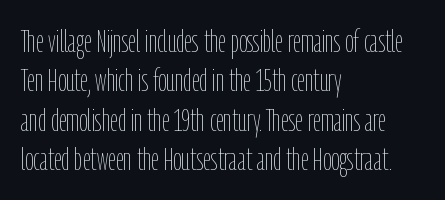
Varying glyph widths throughout — classic text-font behaviour. When letters stand straight like this, we call the style roman or upright. The passage shown is not underscored anywhere. Caption: face not bold, strokes unweighted.
